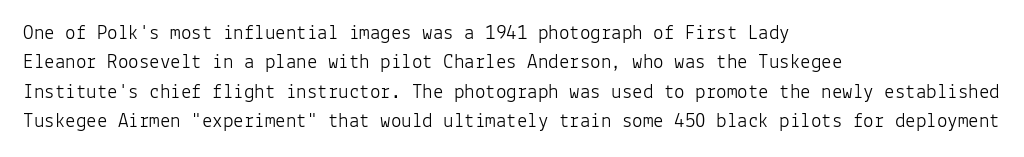
Q: Is the text bold? A: No.
Q: Is the text italic (slanted)? A: No, it is upright.
Q: Is the text underlined? A: No.
Q: How is the paragraph aligned? A: Left-aligned.
Q: Is the spacing between letters normal or unusually wide? A: Normal.
Q: Is the spacing between lines tight, normal or loose? A: Normal.
